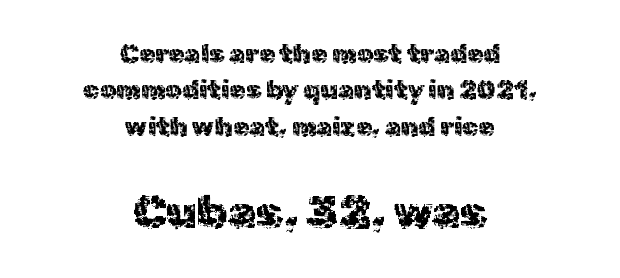
The font family rendered here belongs to the sans-serif group. Every character sits straight up, as roman type does. Character widths vary here, with narrow letters taking less room than wide ones. The line texture is even and compact thanks to regular tracking. Teacher's note: observe the equal gaps on both sides — that is centered alignment.
